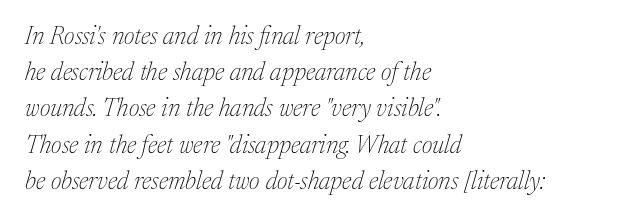
{"italic": "yes", "lean": "right", "slant_degrees": 17, "bold": "no", "underline": "no", "align": "left", "line_spacing": "normal", "line_spacing_ratio": 1.45, "letter_spacing": "normal", "letter_spacing_em": 0.0, "glyph_px": 25}
